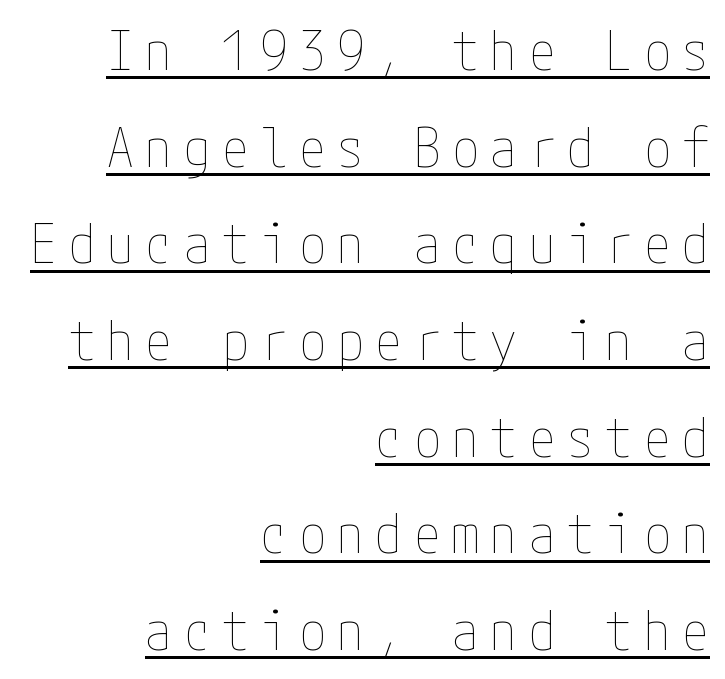
{"italic": "no", "bold": "no", "weight": "thin", "width": "condensed", "stroke_contrast": "low", "x_height": "medium", "underline": "yes", "align": "right", "line_spacing_ratio": 1.79, "letter_spacing": "wide", "letter_spacing_em": 0.21, "glyph_px": 54}
